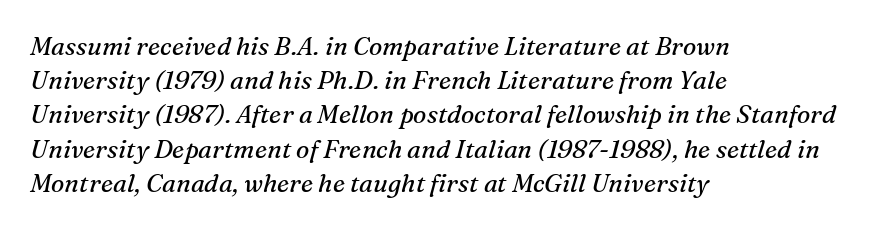
Layout note: lines flush left. Decoration check: the copy has no underline. The characters are drawn with everyday or finer stroke widths. Inter-character spacing is left at the font's built-in metrics. You can tell it's italic because the verticals aren't actually vertical. The designer left line spacing at the default.
